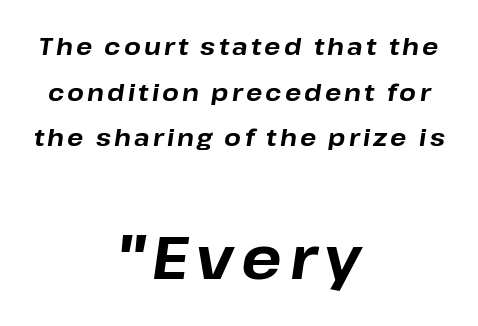
The image shows 60 px bold type, italic (leaning right); set centered, loose line spacing (1.9x), not underlined; the second (bottom) block is 2.5x larger; low stroke contrast and a medium x-height.
